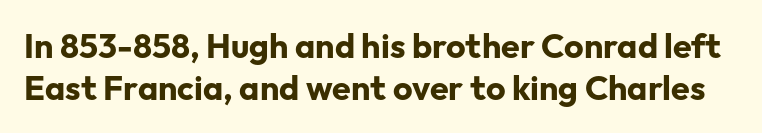
Serif or sans? Sans — the stroke terminals are bare. The font's upright variant was chosen for this text. Character widths vary here, with narrow letters taking less room than wide ones. A full-strength bold gives these letters their thick strokes. Spacing between characters is what you'd get straight out of the box. The foot of each line stays bare and open.
